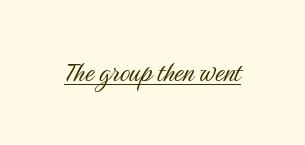
Q: Is the text bold? A: No.
Q: Is the text italic (slanted)? A: Yes.
Q: Is the typeface a serif or a sans-serif typeface? A: Sans-serif.
Q: Is the text underlined? A: Yes.
Q: Is the spacing between letters normal or unusually wide? A: Normal.
Q: Width (condensed, normal, or wide)? A: Condensed.
Q: Stroke contrast? A: Medium.
Q: x-height? A: Medium.
Q: Monospaced? A: No.
